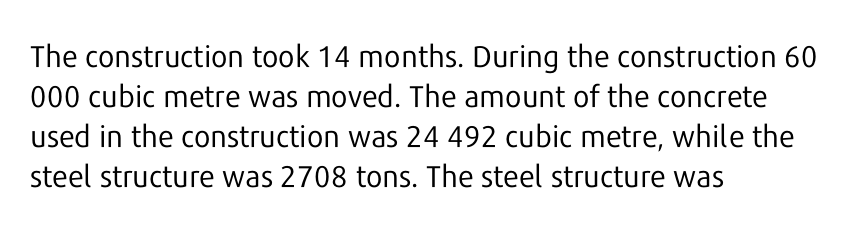
The image shows 30 px regular-weight sans-serif type, upright; set left-aligned, normal line spacing (1.33x), normal letter spacing, not underlined; low stroke contrast and a medium x-height.
